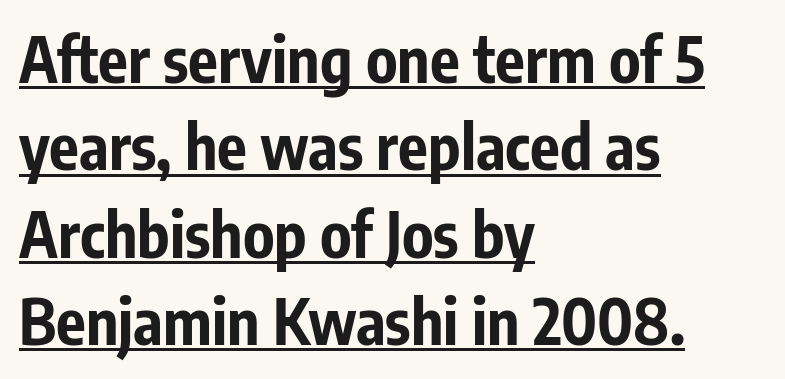
The image shows 62 px bold, condensed sans-serif type, upright; set left-aligned, normal line spacing (1.41x), normal letter spacing, underlined; low stroke contrast and a medium x-height.
